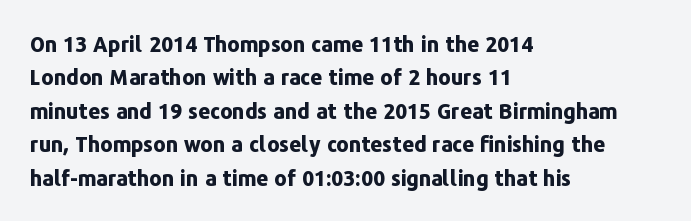
{"italic": "no", "bold": "yes", "underline": "no", "align": "left", "line_spacing": "normal", "line_spacing_ratio": 1.59, "letter_spacing": "normal", "letter_spacing_em": 0.0, "glyph_px": 21}
